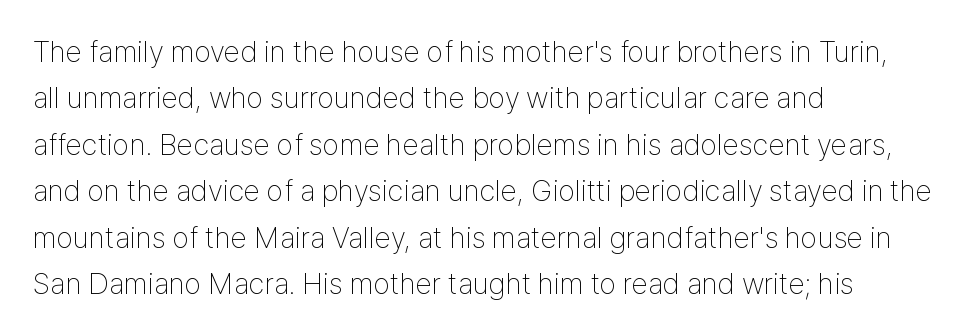
This sample uses plain, unmodified letter spacing. The specimen reads as upright at a glance. The font is comparable to plain body text, perhaps lighter. The vertical gap from one line to the next is medium. The letters carry no serifs — their stems end cleanly without finishing strokes. Character widths vary here, with narrow letters taking less room than wide ones.
